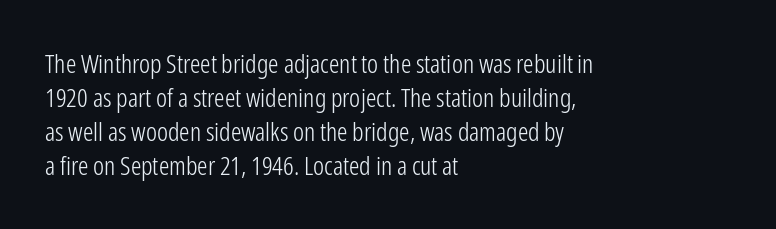
The image shows 26 px text type, upright; set left-aligned, normal line spacing (1.31x), normal letter spacing, not underlined.
